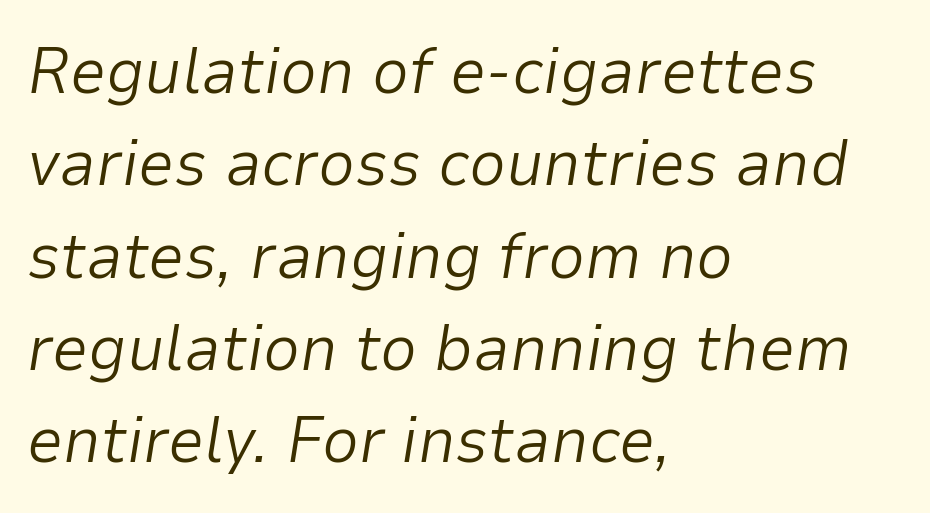
Q: Is the text bold? A: No.
Q: Is the text italic (slanted)? A: Yes, it leans right by about 9 degrees.
Q: Is the text underlined? A: No.
Q: How is the paragraph aligned? A: Left-aligned.
Q: Is the spacing between letters normal or unusually wide? A: Normal.
Q: Is the spacing between lines tight, normal or loose? A: Normal.
Q: Width (condensed, normal, or wide)? A: Normal.
Q: Stroke contrast? A: Low.
Q: x-height? A: Medium.
Q: Monospaced? A: No.
